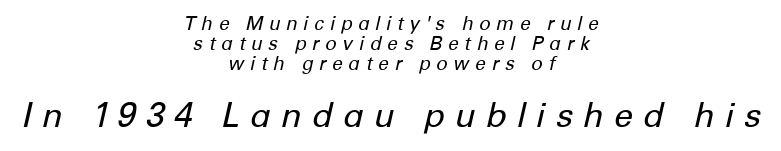
What stands out about the letter spacing? Its width — letters are far apart. The rag falls on both sides of this text block equally. Rendered with sloped, italic letterforms. Is this a fixed-width face? No — the glyphs have proportional, varying widths. This layout puts the modest block above and the oversized block below.
